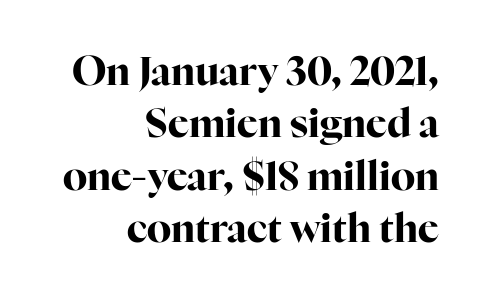
Q: Is the text bold? A: Yes.
Q: Is the text italic (slanted)? A: No, it is upright.
Q: Is the typeface a serif or a sans-serif typeface? A: Serif.
Q: Is the text underlined? A: No.
Q: How is the paragraph aligned? A: Right-aligned.
Q: Is the spacing between letters normal or unusually wide? A: Normal.
Q: Is the spacing between lines tight, normal or loose? A: Normal.
Q: Width (condensed, normal, or wide)? A: Normal.
Q: Stroke contrast? A: High.
Q: x-height? A: Medium.
Q: Monospaced? A: No.
